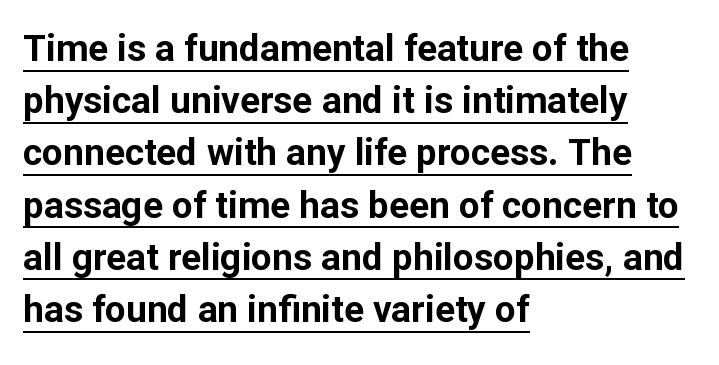
Q: Is the text bold? A: Yes.
Q: Is the text italic (slanted)? A: No, it is upright.
Q: Is the typeface a serif or a sans-serif typeface? A: Sans-serif.
Q: Is the text underlined? A: Yes.
Q: How is the paragraph aligned? A: Left-aligned.
Q: Is the spacing between letters normal or unusually wide? A: Normal.
Q: Is the spacing between lines tight, normal or loose? A: Normal.
Q: Width (condensed, normal, or wide)? A: Normal.
Q: Stroke contrast? A: Low.
Q: x-height? A: Medium.
Q: Monospaced? A: No.
